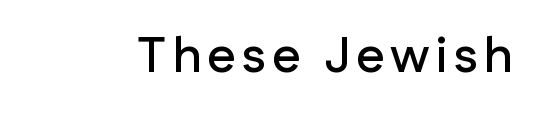
{"serif": "no", "italic": "no", "width": "normal", "stroke_contrast": "low", "x_height": "medium", "monospaced": "no", "underline": "no", "glyph_px": 50}
